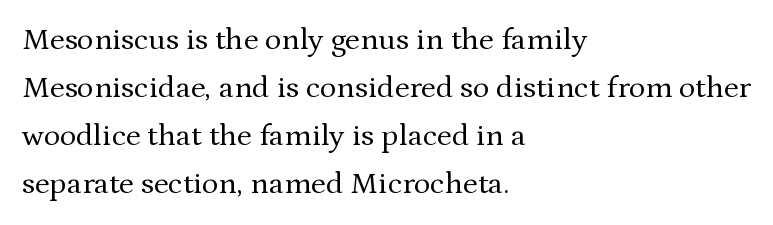
{"serif": "yes", "italic": "no", "bold": "no", "weight": "regular", "width": "normal", "stroke_contrast": "medium", "x_height": "medium", "monospaced": "no", "underline": "no", "align": "left", "line_spacing": "normal", "line_spacing_ratio": 1.55, "letter_spacing": "normal", "letter_spacing_em": 0.0, "glyph_px": 31}
